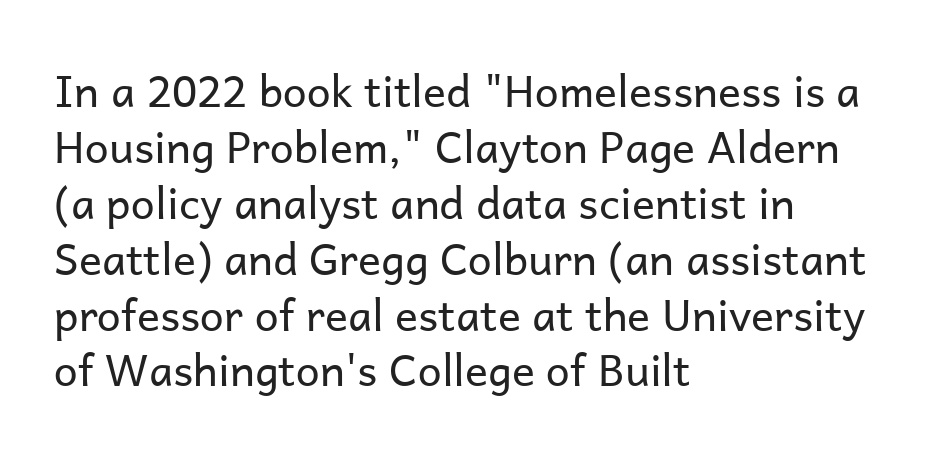
Q: Is the text bold? A: No.
Q: Is the text italic (slanted)? A: No, it is upright.
Q: Is the typeface a serif or a sans-serif typeface? A: Sans-serif.
Q: Is the text underlined? A: No.
Q: How is the paragraph aligned? A: Left-aligned.
Q: Is the spacing between letters normal or unusually wide? A: Normal.
Q: Is the spacing between lines tight, normal or loose? A: Normal.
Q: Width (condensed, normal, or wide)? A: Normal.
Q: Stroke contrast? A: Low.
Q: x-height? A: Medium.
Q: Monospaced? A: No.
